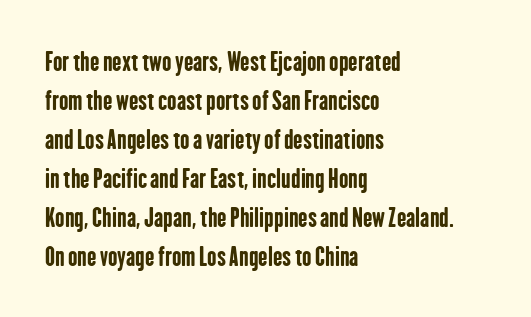
{"italic": "no", "bold": "yes", "underline": "no", "align": "left", "line_spacing": "normal", "line_spacing_ratio": 1.56, "letter_spacing": "normal", "letter_spacing_em": 0.0, "glyph_px": 25}
